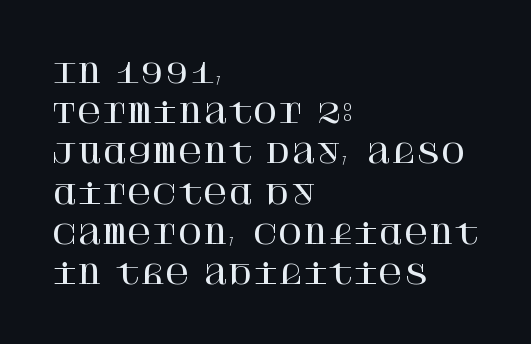
Summary of vertical rhythm: regular, with standard interline spacing. No italicization has been applied; the sample stays upright. One-word summary of the alignment: left. The line texture is even and compact thanks to regular tracking. The space directly below the letters is spotless.
